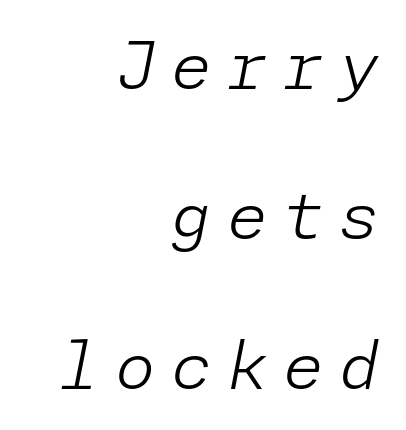
Q: Is the text bold? A: No.
Q: Is the text italic (slanted)? A: Yes, it leans right by about 11 degrees.
Q: Is the text underlined? A: No.
Q: How is the paragraph aligned? A: Right-aligned.
Q: Is the spacing between letters normal or unusually wide? A: Unusually wide.
Q: Is the spacing between lines tight, normal or loose? A: Loose.
Q: Width (condensed, normal, or wide)? A: Normal.
Q: Stroke contrast? A: Low.
Q: x-height? A: Medium.
